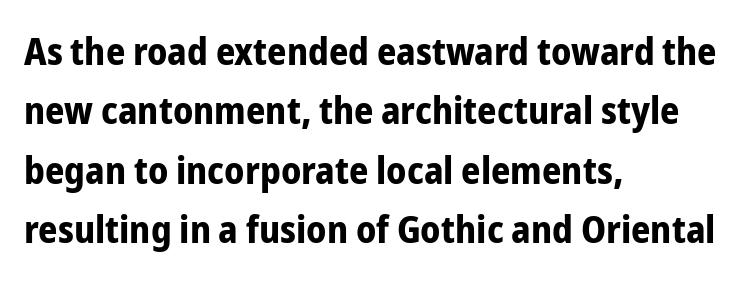
The image shows 38 px bold, condensed sans-serif type, upright; set left-aligned, normal line spacing (1.56x), normal letter spacing, not underlined; low stroke contrast and a medium x-height.
